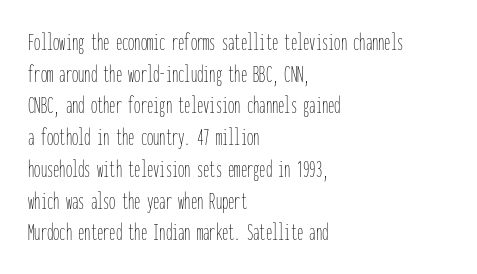
The characters are drawn with everyday or finer stroke widths. The string is rendered with underlining switched off. Leading matches the norm, producing a regular column. This sample uses plain, unmodified letter spacing.
